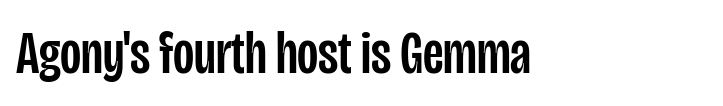
{"serif": "no", "italic": "no", "width": "condensed", "stroke_contrast": "low", "x_height": "large", "monospaced": "no", "underline": "no", "align": "left", "letter_spacing": "normal", "letter_spacing_em": 0.0, "glyph_px": 61}
